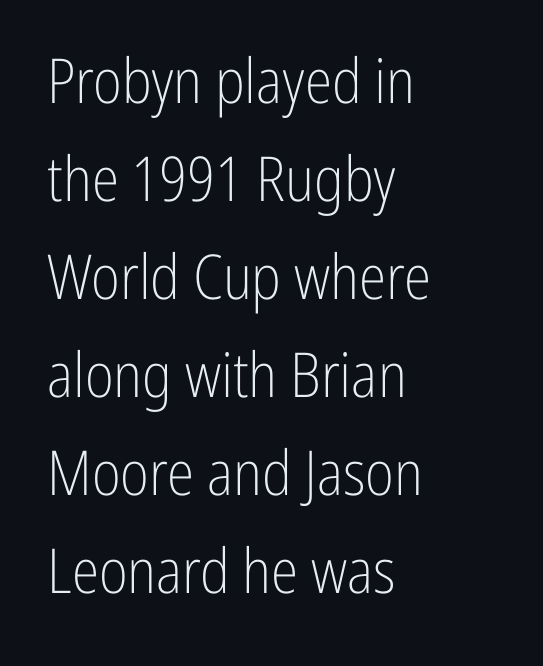
{"serif": "no", "italic": "no", "bold": "no", "weight": "light", "width": "condensed", "stroke_contrast": "low", "x_height": "medium", "monospaced": "no", "underline": "no", "align": "left", "line_spacing": "normal", "line_spacing_ratio": 1.58, "letter_spacing": "normal", "letter_spacing_em": 0.0, "glyph_px": 62}
